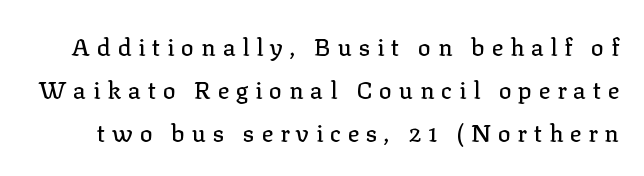
{"italic": "no", "underline": "no", "line_spacing_ratio": 1.8, "letter_spacing": "wide", "letter_spacing_em": 0.28, "glyph_px": 24}
